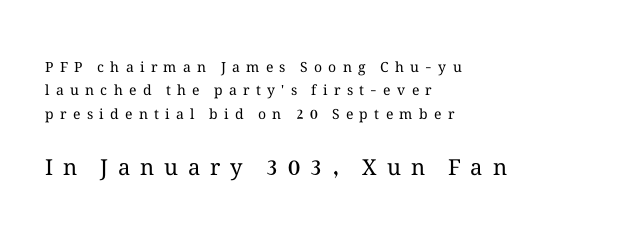
Characters follow at a spacing far wider than the type designer built in. The letters stand straight up with perfectly vertical stems. Leading matches the norm, producing a regular column. Top chunk: small. Bottom chunk: large. In CSS terms this would be text-align: left.
